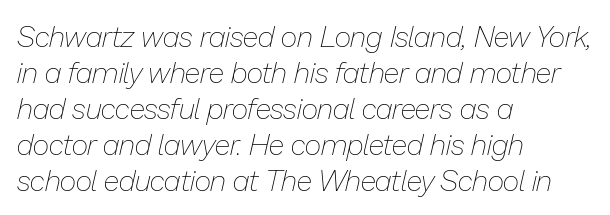
{"italic": "yes", "lean": "right", "slant_degrees": 13, "bold": "no", "weight": "thin", "width": "normal", "stroke_contrast": "low", "x_height": "medium", "monospaced": "no", "underline": "no", "align": "left", "line_spacing_ratio": 1.24, "letter_spacing": "normal", "letter_spacing_em": 0.0, "glyph_px": 29}
